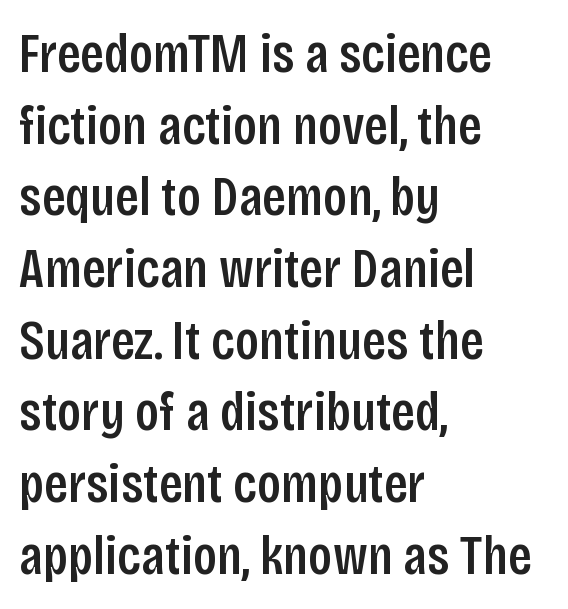
Q: Is the text bold? A: Semi-bold.
Q: Is the text italic (slanted)? A: No, it is upright.
Q: Is the typeface a serif or a sans-serif typeface? A: Sans-serif.
Q: Is the text underlined? A: No.
Q: How is the paragraph aligned? A: Left-aligned.
Q: Is the spacing between letters normal or unusually wide? A: Normal.
Q: Is the spacing between lines tight, normal or loose? A: Normal.
Q: Width (condensed, normal, or wide)? A: Condensed.
Q: Stroke contrast? A: Low.
Q: x-height? A: Large.
Q: Monospaced? A: No.
